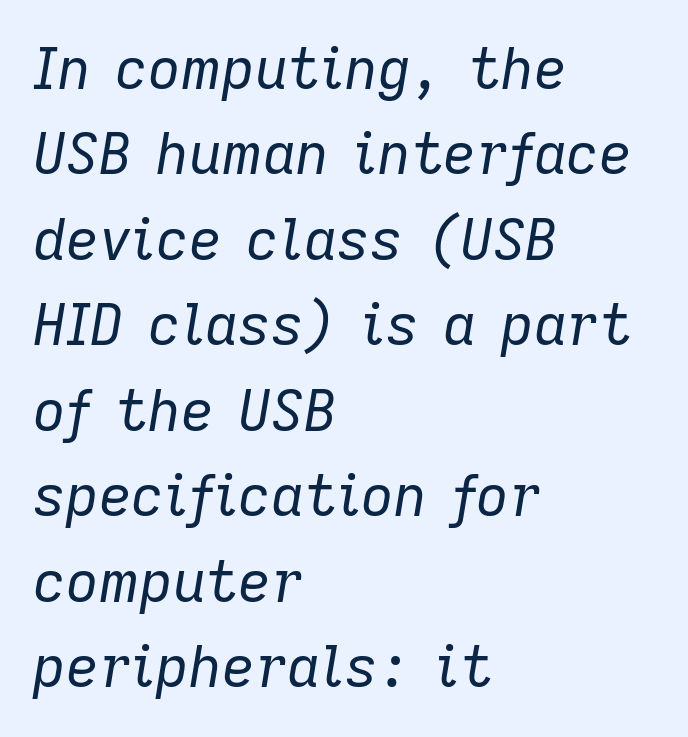
In CSS terms this would be text-align: left. The lettering tilts uniformly, giving the passage an italic look. Stems here are at most as thick as an everyday book face. Honestly, the row spacing looks completely unremarkable. The zone under the glyphs is completely vacant. Observe the ordinary spacing: letters are neighbours, not strangers.
